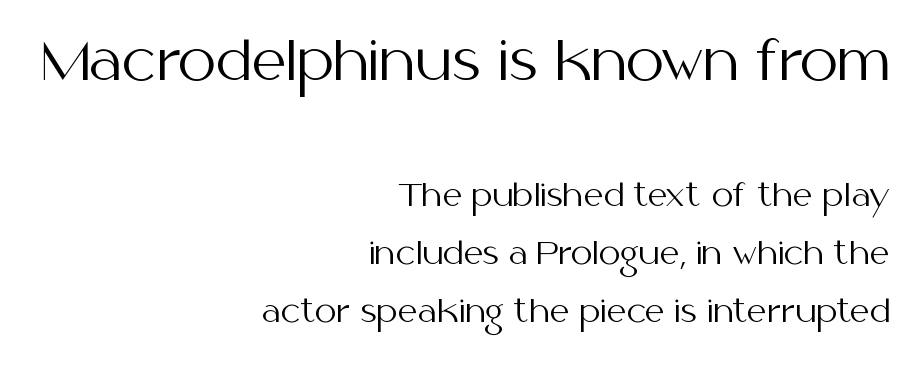
Glyph-to-glyph distance matches everyday printed text. Check where the strokes stop: nothing finishes them off — pure sans. The letters stand straight up with perfectly vertical stems. Weight: not bold — regular or lighter. Typeset ragged left — the right edge is the straight one.
